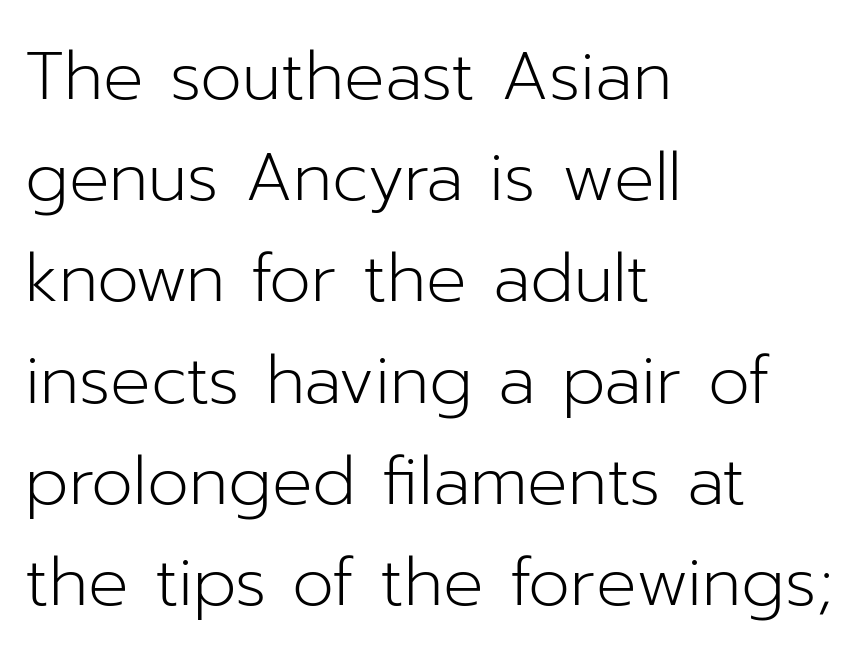
Short and long lines alike share a common starting point at left. Vertical strokes here are truly vertical. Note the varied advance widths — an 'i' is clearly narrower than an 'm'. Students, observe: this is what conventionally led text looks like. The zone under the glyphs is completely vacant.
